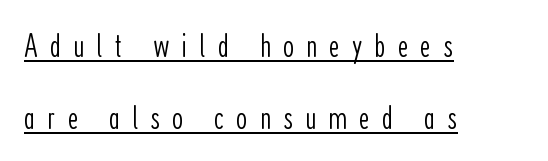
The image shows 33 px light, condensed sans-serif type, upright; set left-aligned, loose line spacing (2.18x), unusually wide letter spacing (+0.36 em), underlined; low stroke contrast and a medium x-height.
